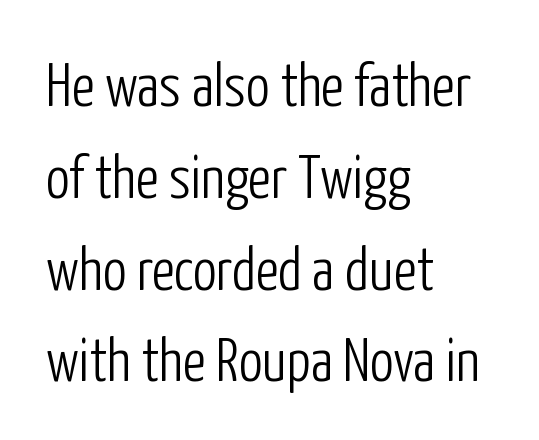
Spacing verdict: proportional, widths tailored to each character. The vertical gap from one line to the next is medium. These lines stack with their left ends in a neat column. The lettering holds an erect, upright posture throughout. Note: no serifs on the glyphs. Words float on clear page, feet unadorned.
